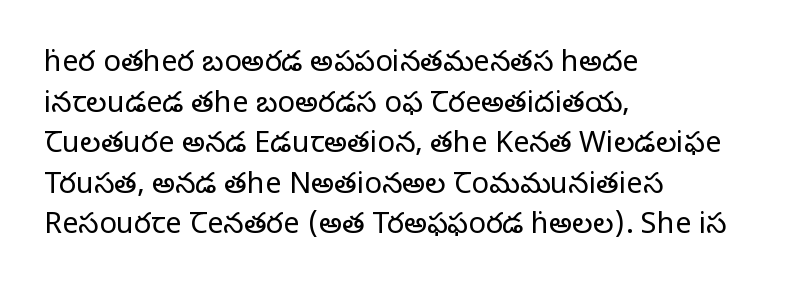
The characters display serif detailing at their extremities. This rendering uses left alignment, leaving the right contour irregular. Caption: standard tracking, unaltered. Letters have the restrained weight of plain body copy at most. Designer's note — italics off, roman on.
